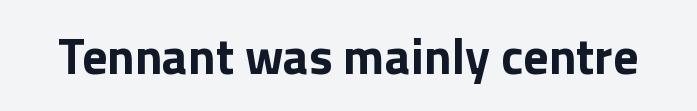
I'd call this a sans setting — the letters go barefoot. Does extra space separate the letters? No, they use regular spacing. Each letter keeps its own natural width here, so spacing adapts to shape. Beneath every word, the page is bare. These lines carry a lot of weight — the face is fully bold. Do the letters lean? They stand straight.
